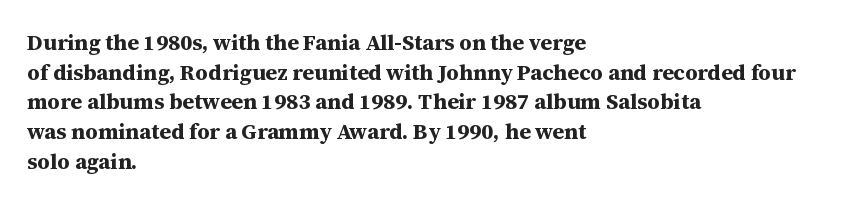
Caption: standard tracking, unaltered. Bold? Absolutely — the strokes are thick and heavy. Where is the straight margin? On the left. The line-height multiplier appears to be the usual default. Underlining? Definitely not there. Upright lettering throughout.
